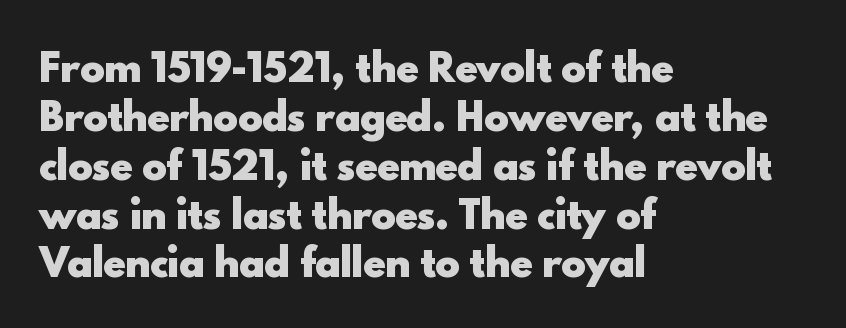
The leading is moderate, giving the passage an even texture. Strong, thick strokes mark this as bold type. Vertical strokes here are truly vertical. The text block is weighted toward the left margin, trailing off unevenly rightward. Each letter keeps its own natural width here, so spacing adapts to shape. In terms of letterform style, serifs are entirely absent.
